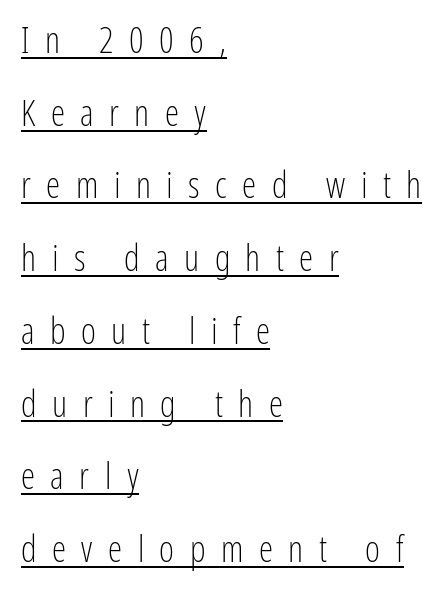
This sample trades compactness for vertical openness between lines. The specimen reads as upright at a glance. Display-style spreading of the glyphs; the letterfit is very open. Honestly, the underline is the first thing you notice here.
